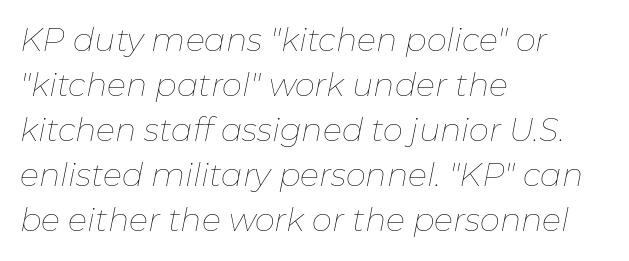
The paragraph shown leans on its left margin. Heft: none added — not bold. Glance below the letters and you will spot only blank space. In terms of letterspacing, this is plain default setting.
